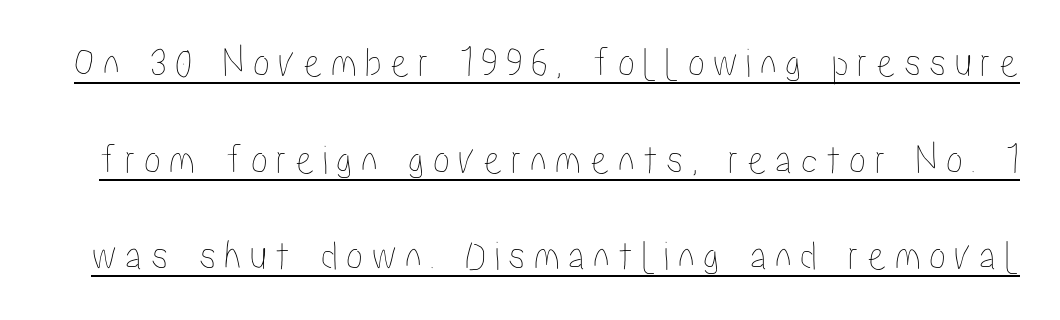
The image shows 43 px condensed type, upright; set loose line spacing (2.25x), underlined; low stroke contrast and a medium x-height.
